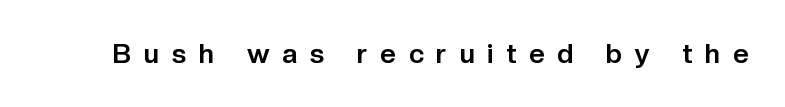
Q: Is the text bold? A: Yes.
Q: Is the text italic (slanted)? A: No, it is upright.
Q: Is the text underlined? A: No.
Q: Is the spacing between letters normal or unusually wide? A: Unusually wide.
